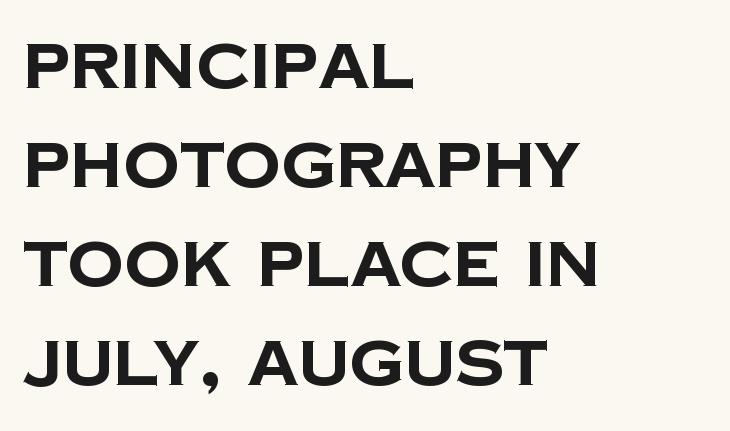
Descenders are the only things crossing below the line. Proportional: the letters do not fall into vertical columns. Words appear dense and cohesive because spacing is normal. Chunky letters — that's bold for sure. The passage shown is typeset with a sans-serif family. Reading down the column, the eye jumps a familiar distance to each next line.
